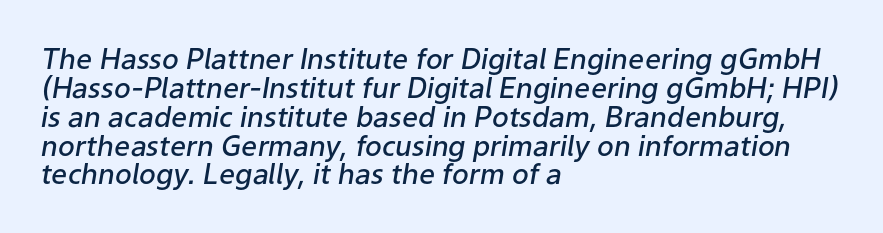
The image shows 28 px semibold type, italic (leaning right); set left-aligned, tight line spacing (1.03x), normal letter spacing, not underlined; low stroke contrast and a medium x-height.
